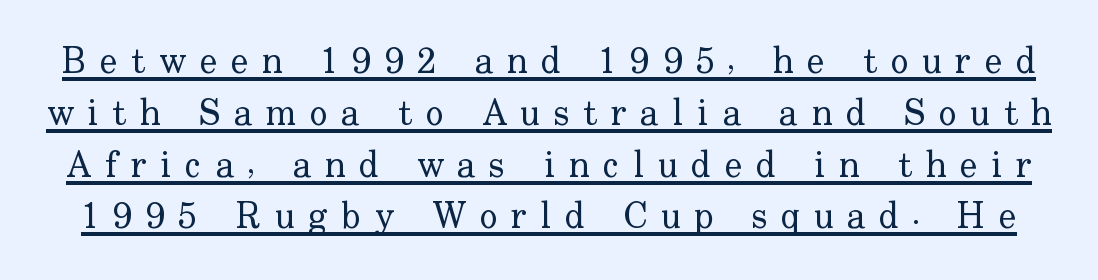
Q: Is the text bold? A: No.
Q: Is the text italic (slanted)? A: No, it is upright.
Q: Is the typeface a serif or a sans-serif typeface? A: Serif.
Q: Is the text underlined? A: Yes.
Q: Is the spacing between letters normal or unusually wide? A: Unusually wide.
Q: Is the spacing between lines tight, normal or loose? A: Normal.
Q: Width (condensed, normal, or wide)? A: Normal.
Q: Stroke contrast? A: Low.
Q: x-height? A: Small.
Q: Monospaced? A: No.
